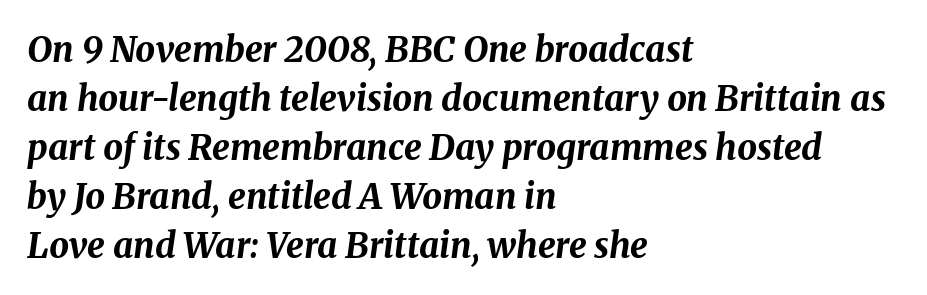
The image shows 35 px bold type, italic (leaning right); set left-aligned, normal line spacing (1.4x), normal letter spacing, not underlined; medium stroke contrast and a medium x-height.
